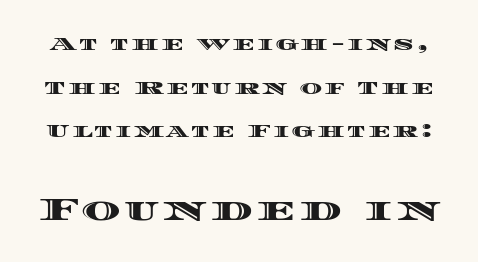
The image shows 33 px wide type, upright; set loose line spacing (2.29x), not underlined; the second (bottom) block is 1.74x larger; a large x-height.
